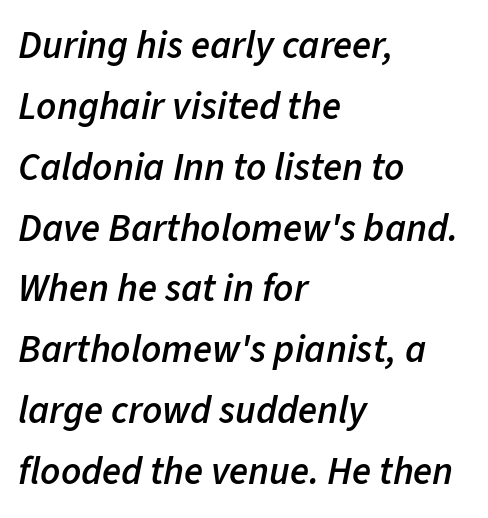
Q: Is the text bold? A: Semi-bold.
Q: Is the text italic (slanted)? A: Yes, it leans right by about 11 degrees.
Q: Is the text underlined? A: No.
Q: How is the paragraph aligned? A: Left-aligned.
Q: Is the spacing between letters normal or unusually wide? A: Normal.
Q: Is the spacing between lines tight, normal or loose? A: Normal.
Q: Width (condensed, normal, or wide)? A: Normal.
Q: Stroke contrast? A: Low.
Q: x-height? A: Medium.
Q: Monospaced? A: No.
